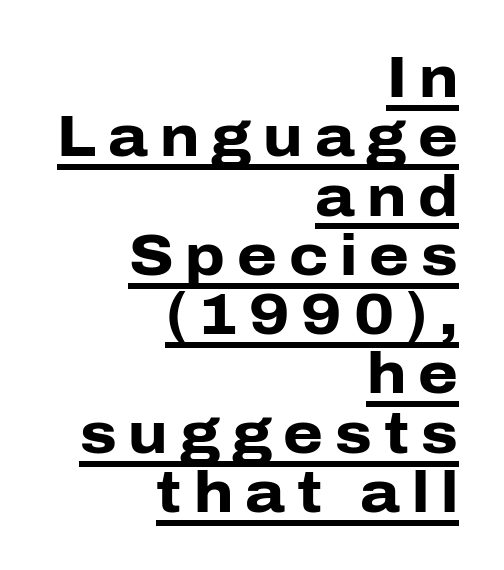
Q: Is the text bold? A: Yes.
Q: Is the text italic (slanted)? A: No, it is upright.
Q: Is the typeface a serif or a sans-serif typeface? A: Sans-serif.
Q: Is the text underlined? A: Yes.
Q: How is the paragraph aligned? A: Right-aligned.
Q: Is the spacing between letters normal or unusually wide? A: Unusually wide.
Q: Is the spacing between lines tight, normal or loose? A: Tight.
Q: Width (condensed, normal, or wide)? A: Normal.
Q: Stroke contrast? A: Low.
Q: x-height? A: Medium.
Q: Monospaced? A: No.
